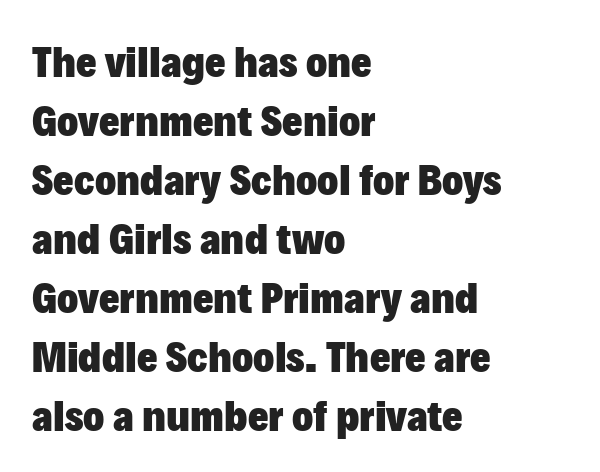
Vertical strokes here are truly vertical. The rendering uses a bold face; every stroke is thick and dark. The passage is arranged the way most books set body copy — flush left. Observe the ordinary spacing: letters are neighbours, not strangers. Quick note: underline off. You could not count columns in this text — the font is proportionally spaced.
